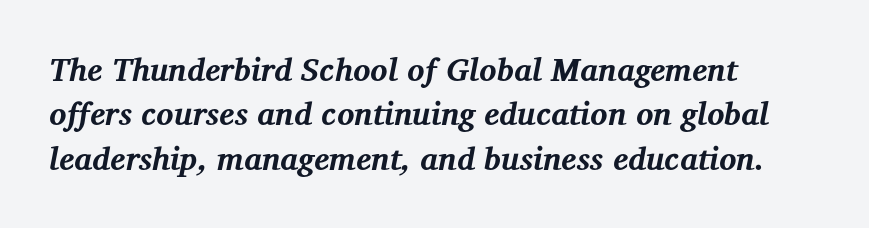
Q: Is the text bold? A: Yes.
Q: Is the text italic (slanted)? A: Yes, it leans right by about 12 degrees.
Q: Is the typeface a serif or a sans-serif typeface? A: Serif.
Q: Is the text underlined? A: No.
Q: How is the paragraph aligned? A: Left-aligned.
Q: Is the spacing between letters normal or unusually wide? A: Normal.
Q: Is the spacing between lines tight, normal or loose? A: Normal.
Q: Width (condensed, normal, or wide)? A: Normal.
Q: Stroke contrast? A: Medium.
Q: x-height? A: Medium.
Q: Monospaced? A: No.
